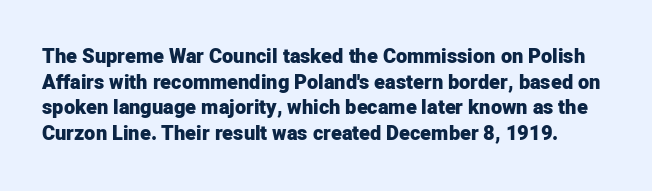
{"italic": "no", "bold": "yes", "underline": "no", "line_spacing": "normal", "line_spacing_ratio": 1.28, "letter_spacing": "normal", "letter_spacing_em": 0.0, "glyph_px": 20}
